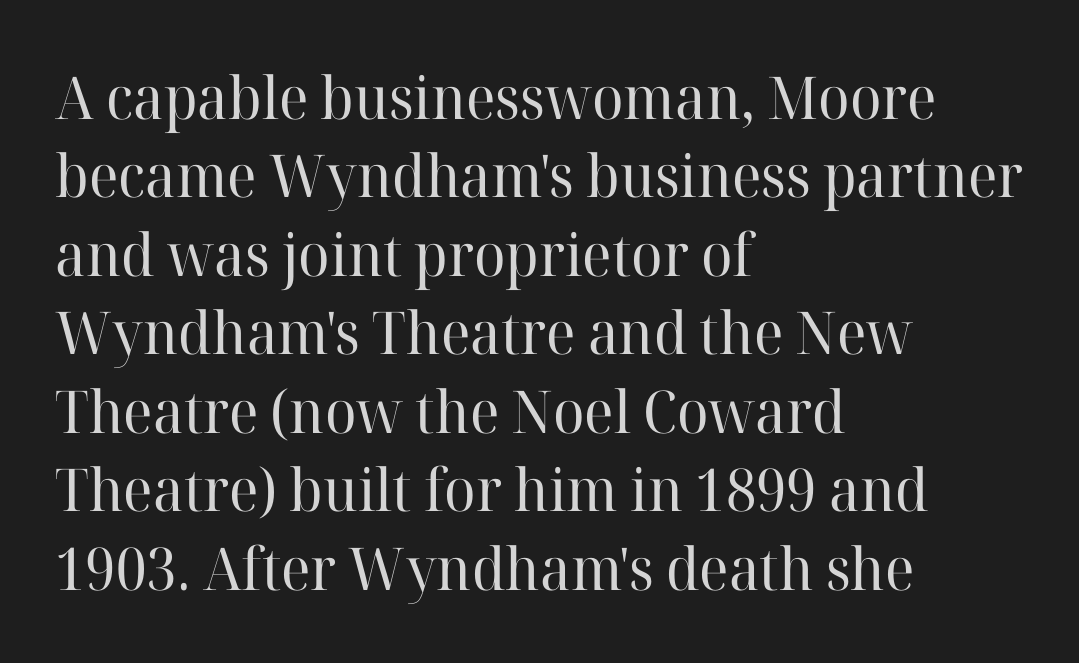
{"serif": "yes", "italic": "no", "bold": "no", "weight": "regular", "width": "normal", "stroke_contrast": "high", "x_height": "medium", "monospaced": "no", "underline": "no", "align": "left", "line_spacing": "normal", "line_spacing_ratio": 1.33, "letter_spacing": "normal", "letter_spacing_em": 0.0, "glyph_px": 59}
